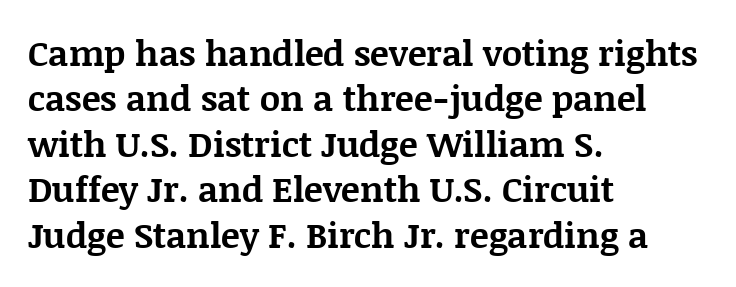
Teacher's note: observe the even left margin — that is flush-left alignment. Look at the stroke-to-counter ratio: heavy, a bold. Does the type have serifs? Yes, each stem ends in a small foot. The specimen reads as upright at a glance. What stands out about the letter spacing? Nothing — it is the standard amount.
